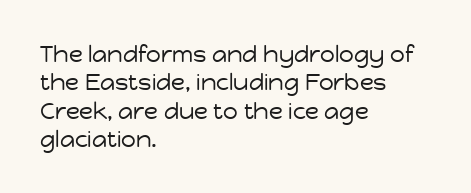
Nobody touched the tracking dial on this one. Visually the block forms a straight wall on the left and a jagged coastline on the right. Posture: upright roman. Beneath every word, the page is bare.
